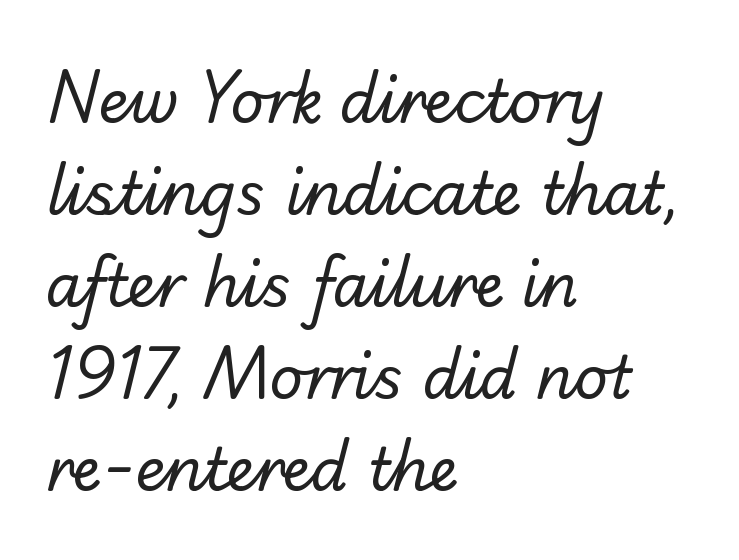
Vertically, the passage feels balanced, rows spaced as you'd expect. Is the letter spacing exaggerated? No — it looks like the ordinary default. Unmarked baselines from the first word to the last. These lines are rendered in a variable-pitch font.
